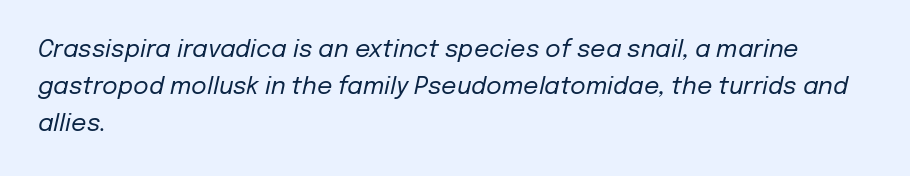
Q: Is the text bold? A: No.
Q: Is the text italic (slanted)? A: Yes, it leans right by about 12 degrees.
Q: Is the text underlined? A: No.
Q: How is the paragraph aligned? A: Left-aligned.
Q: Is the spacing between letters normal or unusually wide? A: Normal.
Q: Is the spacing between lines tight, normal or loose? A: Normal.
